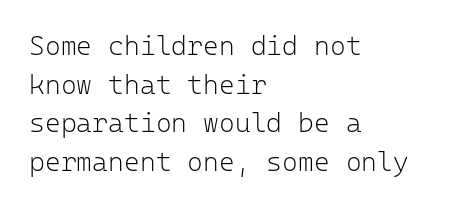
{"italic": "no", "bold": "no", "underline": "no", "align": "left", "line_spacing": "normal", "line_spacing_ratio": 1.43, "letter_spacing": "normal", "letter_spacing_em": 0.0, "glyph_px": 27}
